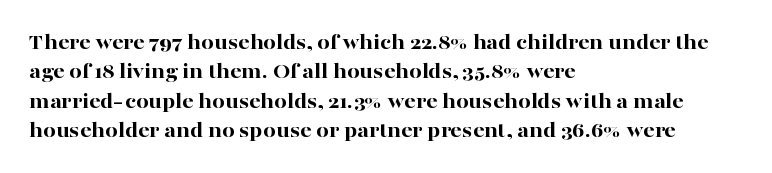
The image shows 22 px bold type, upright; set left-aligned, normal line spacing (1.33x), normal letter spacing, not underlined.
